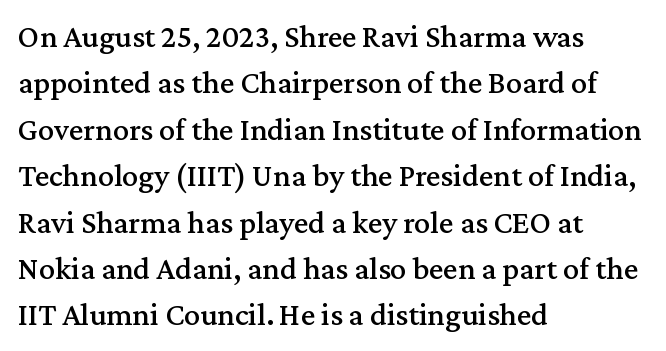
Q: Is the text italic (slanted)? A: No, it is upright.
Q: Is the typeface a serif or a sans-serif typeface? A: Serif.
Q: Is the text underlined? A: No.
Q: How is the paragraph aligned? A: Left-aligned.
Q: Is the spacing between letters normal or unusually wide? A: Normal.
Q: Is the spacing between lines tight, normal or loose? A: Normal.
Q: Width (condensed, normal, or wide)? A: Normal.
Q: Stroke contrast? A: Medium.
Q: x-height? A: Medium.
Q: Monospaced? A: No.
